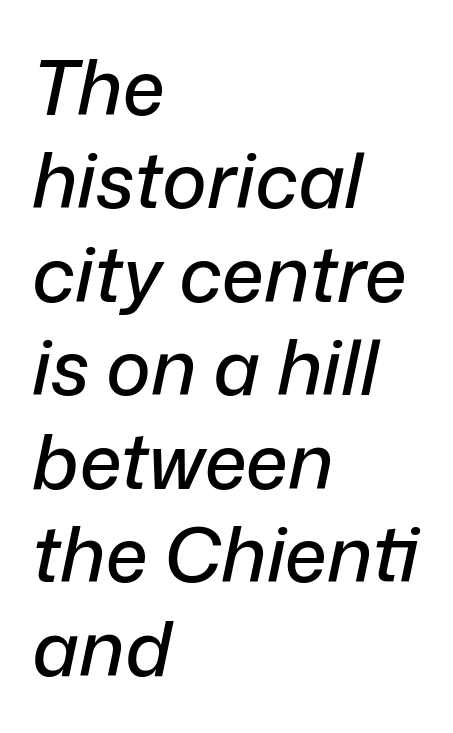
{"italic": "yes", "lean": "right", "slant_degrees": 12, "width": "normal", "stroke_contrast": "low", "x_height": "medium", "monospaced": "no", "underline": "no", "align": "left", "line_spacing_ratio": 1.23, "letter_spacing": "normal", "letter_spacing_em": 0.0, "glyph_px": 76}
